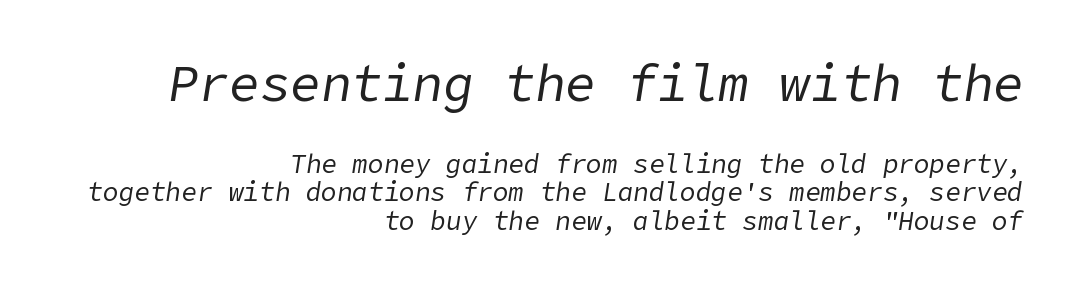
Q: Is the text bold? A: No.
Q: Is the text italic (slanted)? A: Yes, it leans right by about 9 degrees.
Q: Is the text underlined? A: No.
Q: How is the paragraph aligned? A: Right-aligned.
Q: Is the spacing between letters normal or unusually wide? A: Normal.
Q: Is the spacing between lines tight, normal or loose? A: Tight.
Q: Which block of text is set in a larger size, the first (top) or the second (bottom)? A: The first (top) one.
Q: Width (condensed, normal, or wide)? A: Normal.
Q: Stroke contrast? A: Low.
Q: x-height? A: Medium.
